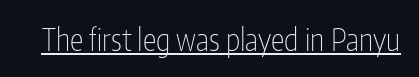
The image shows 31 px thin, condensed sans-serif type, upright; set normal letter spacing, underlined; low stroke contrast and a medium x-height.
